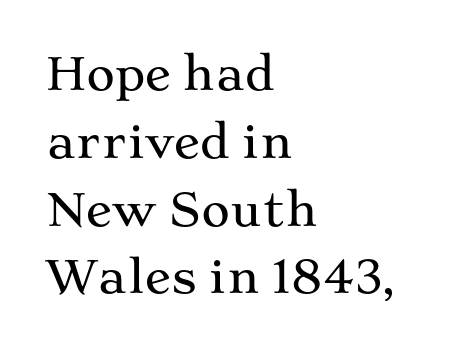
{"serif": "yes", "italic": "no", "width": "wide", "stroke_contrast": "medium", "x_height": "medium", "monospaced": "no", "underline": "no", "align": "left", "line_spacing": "normal", "line_spacing_ratio": 1.54, "letter_spacing": "normal", "letter_spacing_em": 0.0, "glyph_px": 44}
